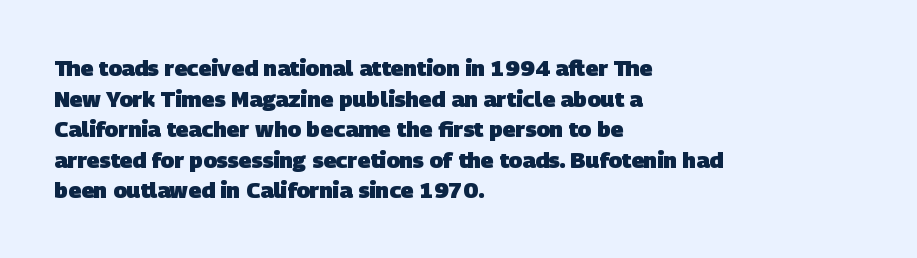
Q: Is the text bold? A: Yes.
Q: Is the text underlined? A: No.
Q: How is the paragraph aligned? A: Left-aligned.
Q: Is the spacing between letters normal or unusually wide? A: Normal.
Q: Is the spacing between lines tight, normal or loose? A: Normal.
